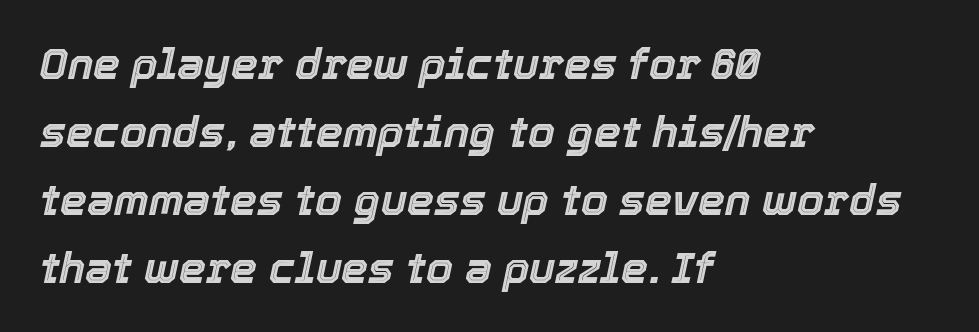
The image shows 43 px text type, italic (leaning right); set left-aligned, normal line spacing (1.58x), normal letter spacing, not underlined; a medium x-height.
